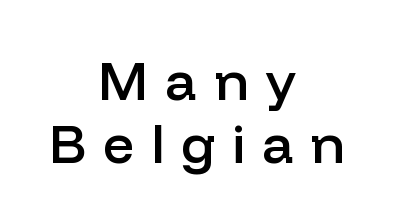
The image shows 55 px semibold sans-serif type, upright; set centered, tight line spacing (1.15x), unusually wide letter spacing (+0.3 em), not underlined; low stroke contrast and a medium x-height.
